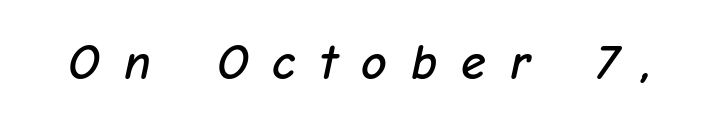
The image shows 50 px text type, italic (leaning right); set unusually wide letter spacing (+0.48 em), not underlined; low stroke contrast and a medium x-height.
